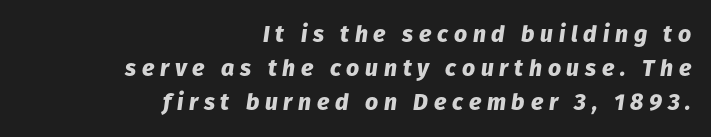
The image shows 23 px bold type, italic (leaning right); set right-aligned, normal line spacing (1.47x), unusually wide letter spacing (+0.25 em), not underlined.
